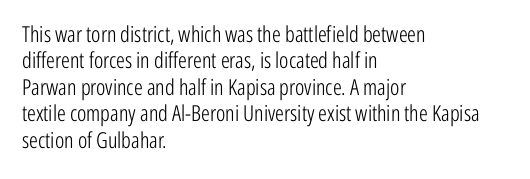
This sample uses an upright cut, with every glyph sitting square on the baseline. Underlining? Definitely not there. Heaviness? Minimal to ordinary, like unemphasized prose. Short note: letters normally spaced. Where is the straight margin? On the left.
